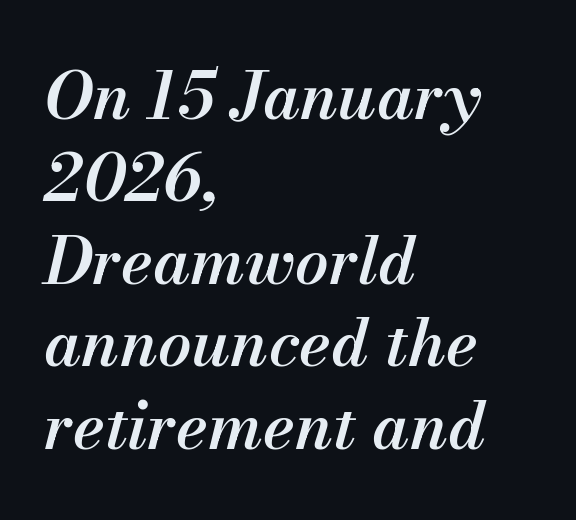
The image shows 66 px semibold type, italic (leaning right); set left-aligned, normal line spacing (1.25x), normal letter spacing, not underlined; medium stroke contrast and a small x-height.
